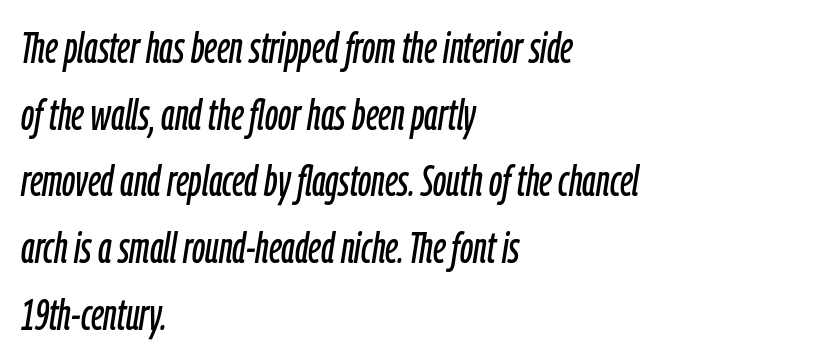
Q: Is the text italic (slanted)? A: Yes, it leans right by about 9 degrees.
Q: Is the text underlined? A: No.
Q: How is the paragraph aligned? A: Left-aligned.
Q: Is the spacing between letters normal or unusually wide? A: Normal.
Q: Is the spacing between lines tight, normal or loose? A: Normal.
Q: Width (condensed, normal, or wide)? A: Condensed.
Q: Stroke contrast? A: Low.
Q: x-height? A: Medium.
Q: Monospaced? A: No.
